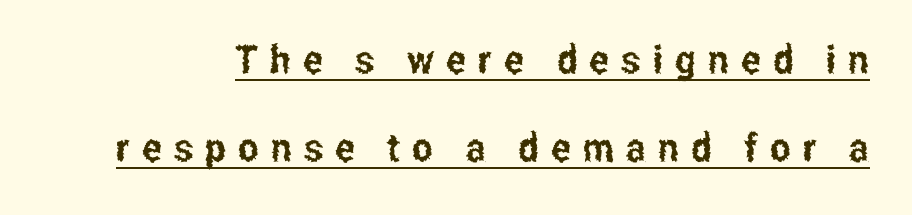
The image shows 39 px condensed sans-serif type, upright; set loose line spacing (2.26x), unusually wide letter spacing (+0.31 em), underlined; low stroke contrast and a medium x-height.
